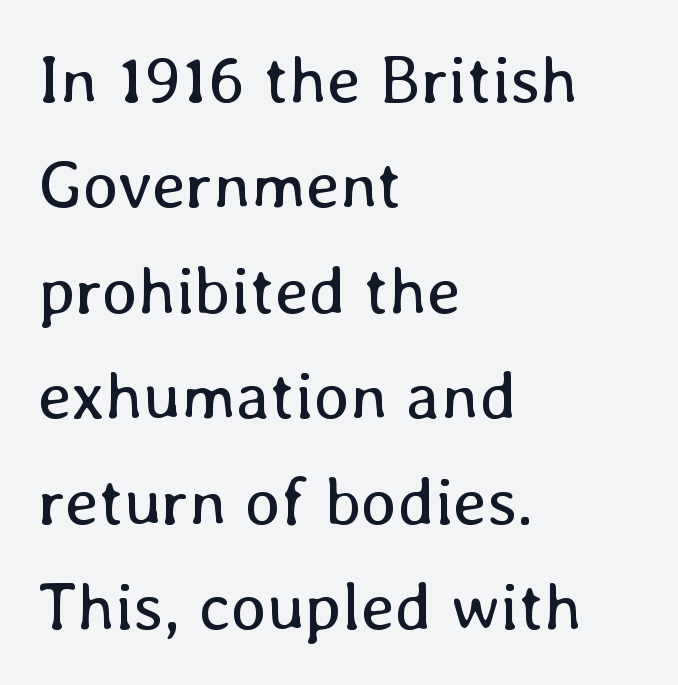
The typography opts for an upright posture over an oblique one. The horizontal fit of the characters is conventional and even. Descender tails drop into unmarked territory. Weight: not bold — regular or lighter.
